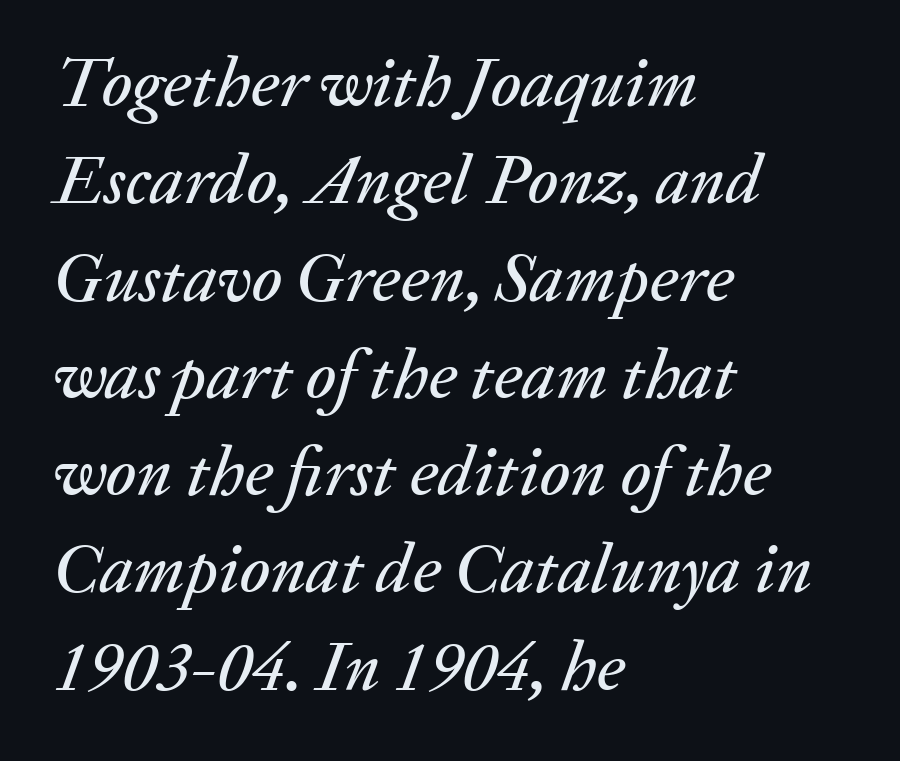
Characters follow at the spacing the type designer built in. Caption: multi-line text, flush left, ragged right. Style check: oblique. A typesetter would call this proportional, since set widths differ per character.
